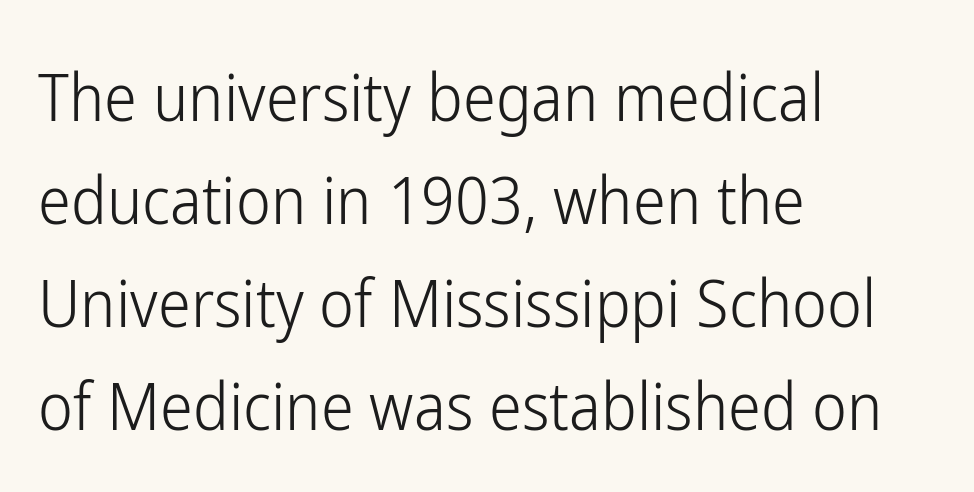
The image shows 66 px light, condensed sans-serif type, upright; set left-aligned, normal line spacing (1.56x), normal letter spacing, not underlined; low stroke contrast and a medium x-height.
